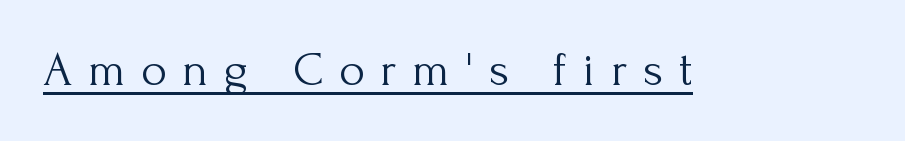
{"serif": "yes", "italic": "no", "bold": "no", "weight": "light", "width": "normal", "stroke_contrast": "medium", "x_height": "small", "monospaced": "no", "underline": "yes", "letter_spacing": "wide", "letter_spacing_em": 0.32, "glyph_px": 49}
